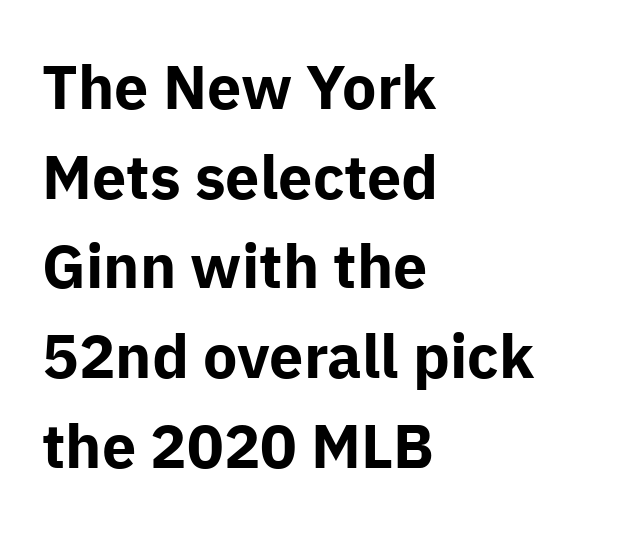
The rendering uses a bold face; every stroke is thick and dark. Spacing verdict: proportional, widths tailored to each character. Evenly set lines give the paragraph a standard silhouette. Tracking value appears to be zero — textbook default spacing.
